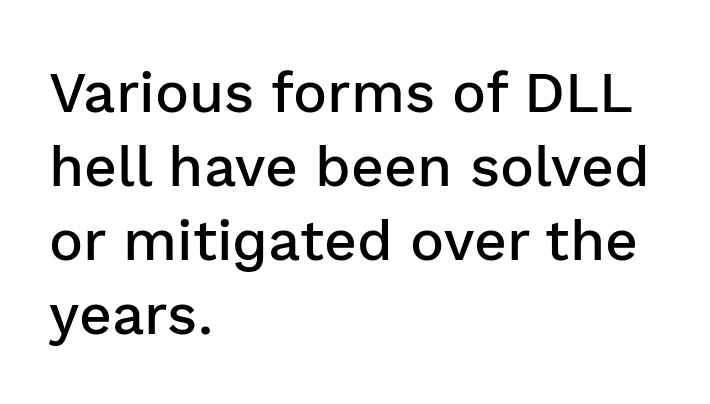
{"serif": "no", "italic": "no", "bold": "semi", "weight": "semibold", "width": "normal", "stroke_contrast": "low", "x_height": "medium", "monospaced": "no", "underline": "no", "align": "left", "line_spacing": "normal", "line_spacing_ratio": 1.3, "letter_spacing": "normal", "letter_spacing_em": 0.0, "glyph_px": 57}
